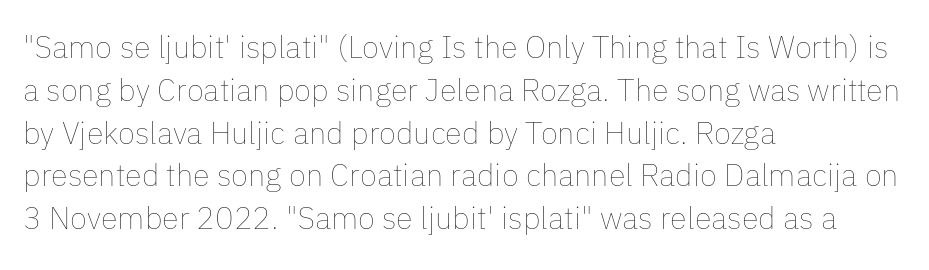
The image shows 31 px thin type, upright; set left-aligned, normal line spacing (1.38x), normal letter spacing, not underlined; low stroke contrast and a medium x-height.
